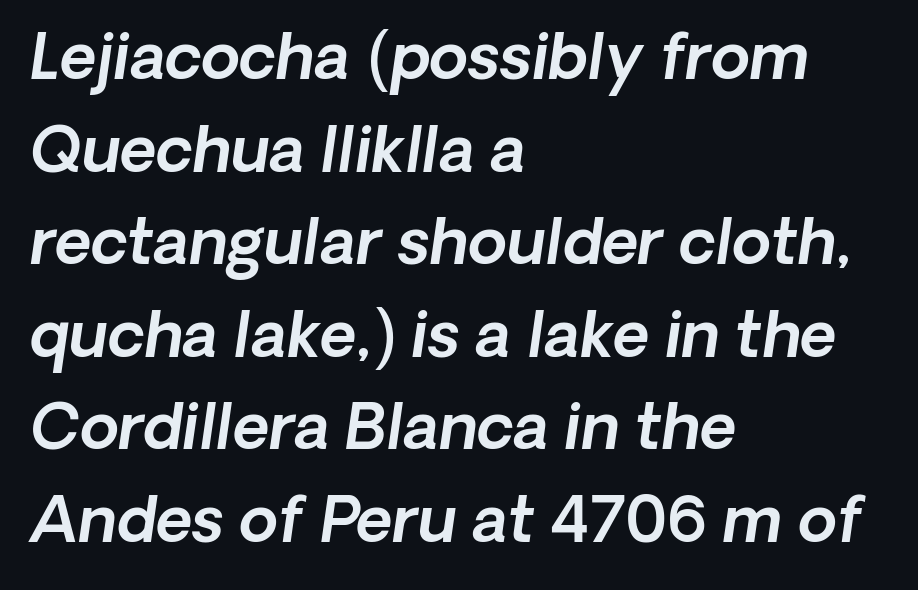
{"italic": "yes", "lean": "right", "slant_degrees": 8, "width": "normal", "x_height": "medium", "monospaced": "no", "underline": "no", "align": "left", "line_spacing": "normal", "line_spacing_ratio": 1.47, "letter_spacing": "normal", "letter_spacing_em": 0.0, "glyph_px": 63}
